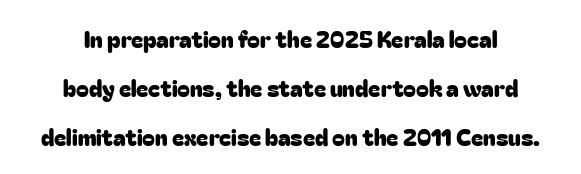
Quick note: interline space is abundant. Between one letter and the next there's only the usual sliver of space. Each row of text sits above clean, open space. A typesetter would mark this as roman, not italic. The lines in this sample share a center point and differ in where they start and stop.
